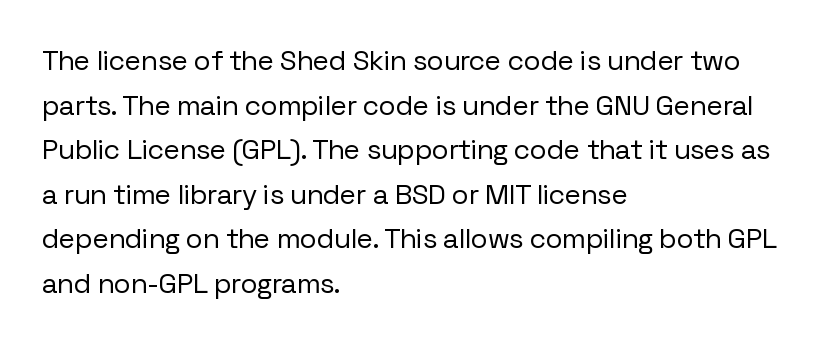
Reading down the column, the eye jumps a familiar distance to each next line. The setting favours the left margin, as ordinary paragraphs usually do. No italicization has been applied; the sample stays upright. Underlining? Definitely not there.
